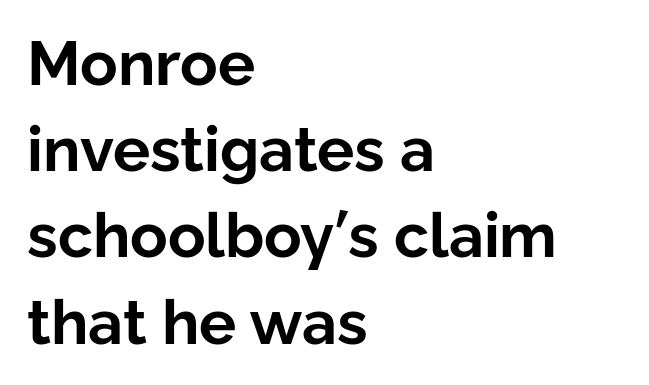
Q: Is the text bold? A: Yes.
Q: Is the text italic (slanted)? A: No, it is upright.
Q: Is the typeface a serif or a sans-serif typeface? A: Sans-serif.
Q: Is the text underlined? A: No.
Q: How is the paragraph aligned? A: Left-aligned.
Q: Is the spacing between letters normal or unusually wide? A: Normal.
Q: Is the spacing between lines tight, normal or loose? A: Normal.
Q: Width (condensed, normal, or wide)? A: Normal.
Q: Stroke contrast? A: Low.
Q: x-height? A: Medium.
Q: Monospaced? A: No.
